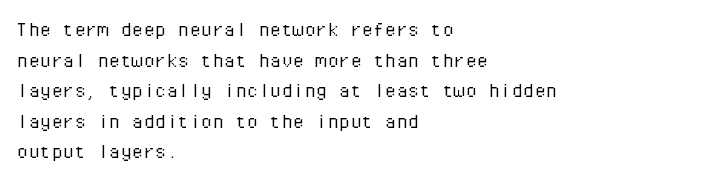
{"italic": "no", "bold": "no", "underline": "no", "align": "left", "line_spacing": "normal", "line_spacing_ratio": 1.33, "letter_spacing": "normal", "letter_spacing_em": 0.0, "glyph_px": 23}
